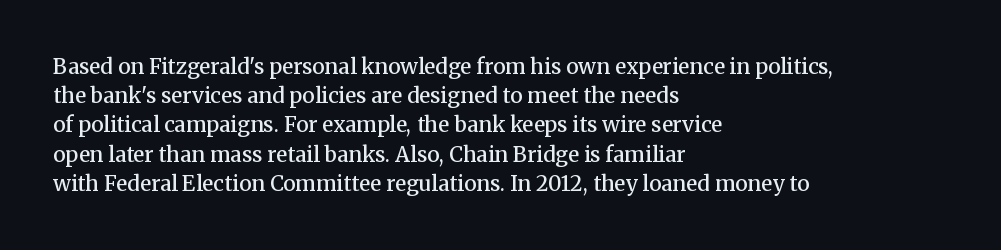
The face used here is a semibold: visibly heavier than regular, lighter than bold. Italic? Not at all — the glyphs are vertical. Default kerning and tracking; the words read as compact shapes. The paragraph shown leans on its left margin. Clear beneath every line of the passage.
